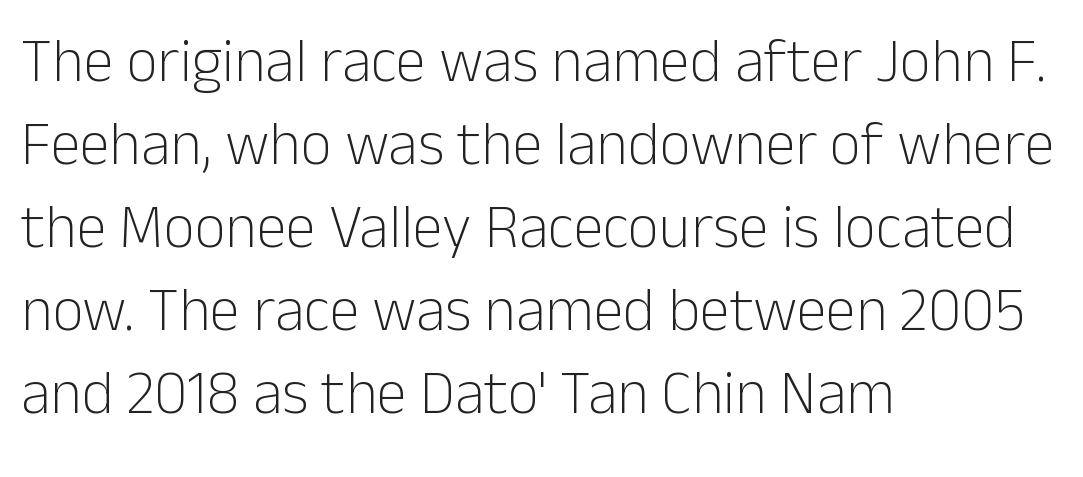
The image shows 61 px light sans-serif type, upright; set left-aligned, normal line spacing (1.36x), normal letter spacing, not underlined; low stroke contrast and a medium x-height.
